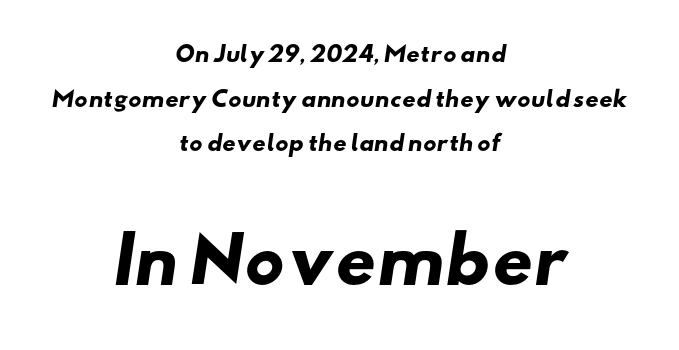
{"serif": "no", "bold": "yes", "weight": "heavy", "width": "wide", "stroke_contrast": "low", "x_height": "small", "monospaced": "no", "underline": "no", "align": "center", "line_spacing": "loose", "line_spacing_ratio": 2.12, "letter_spacing": "normal", "letter_spacing_em": 0.0, "larger_block": "second", "size_ratio": 3.0, "glyph_px": 63}
